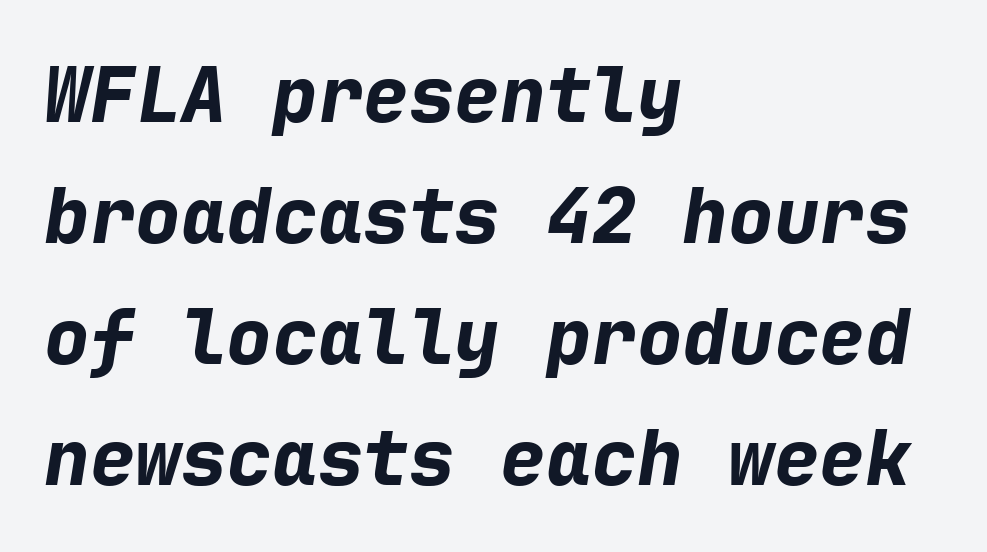
Q: Is the text bold? A: Yes.
Q: Is the text italic (slanted)? A: Yes, it leans right by about 9 degrees.
Q: Is the text underlined? A: No.
Q: How is the paragraph aligned? A: Left-aligned.
Q: Is the spacing between letters normal or unusually wide? A: Normal.
Q: Is the spacing between lines tight, normal or loose? A: Normal.
Q: Width (condensed, normal, or wide)? A: Normal.
Q: Stroke contrast? A: Low.
Q: x-height? A: Medium.
Q: Monospaced? A: Yes.
